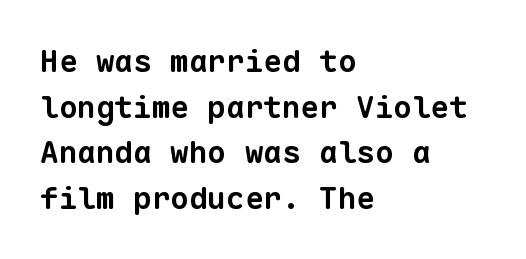
Think of a typewriter: that constant character pitch is what you see here. The rendering uses a bold face; every stroke is thick and dark. Quick note: interline space is typical. Underline: absent.
